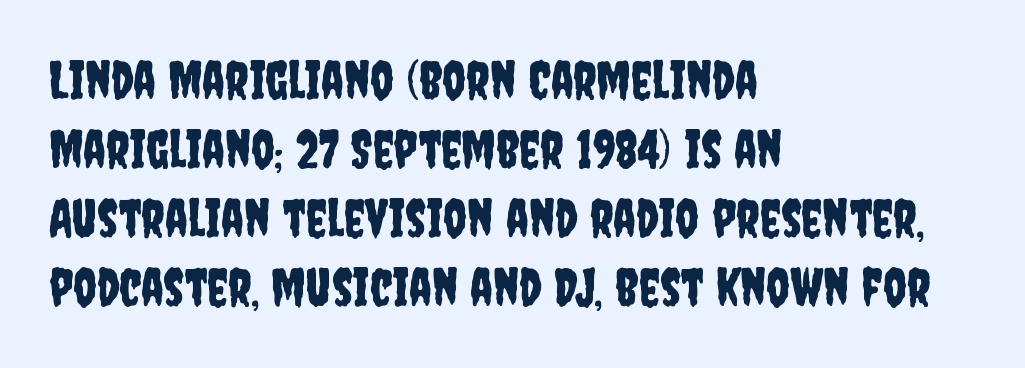
The image shows 52 px condensed sans-serif type, upright; set left-aligned, normal line spacing (1.33x), normal letter spacing, not underlined; low stroke contrast and a large x-height.
